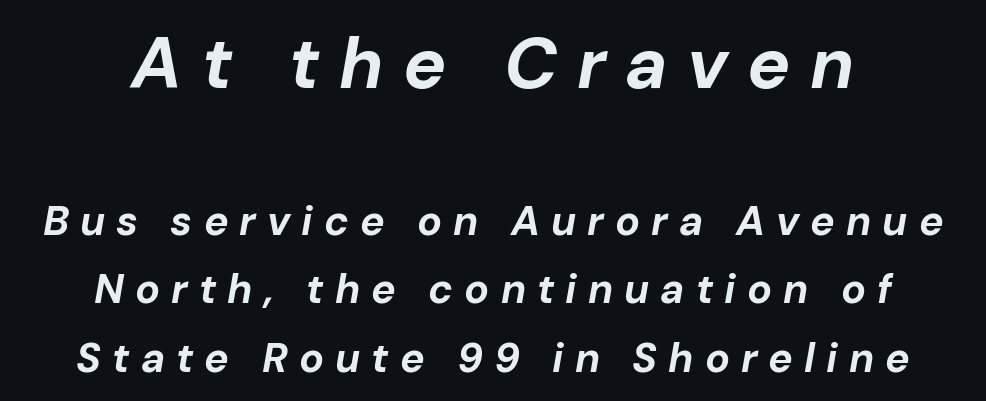
The letters are bold, with thick, heavy strokes. Size hierarchy here favors the leading block over the trailing one. The gaps between neighbouring characters are conspicuously large. Note the varied advance widths — an 'i' is clearly narrower than an 'm'.
